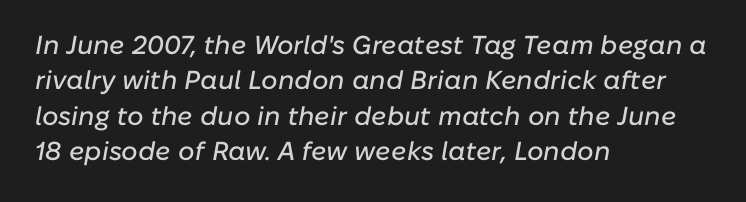
{"italic": "yes", "lean": "right", "slant_degrees": 10, "underline": "no", "align": "left", "line_spacing": "normal", "line_spacing_ratio": 1.36, "letter_spacing": "normal", "letter_spacing_em": 0.0, "glyph_px": 26}
